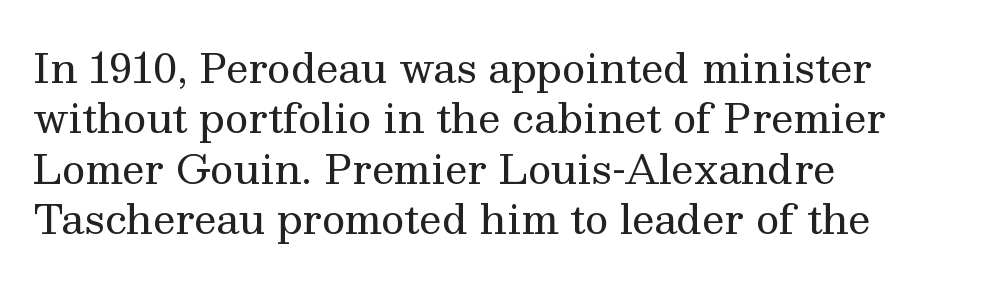
{"serif": "yes", "italic": "no", "bold": "no", "weight": "regular", "width": "normal", "stroke_contrast": "medium", "x_height": "medium", "monospaced": "no", "underline": "no", "align": "left", "line_spacing": "normal", "line_spacing_ratio": 1.26, "letter_spacing": "normal", "letter_spacing_em": 0.0, "glyph_px": 40}
